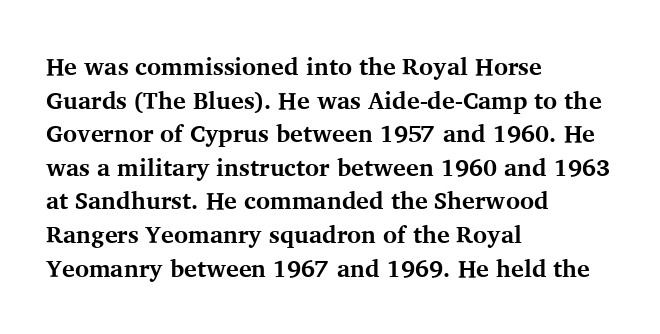
The image shows 24 px bold type, upright; set left-aligned, normal line spacing (1.4x), normal letter spacing, not underlined.
